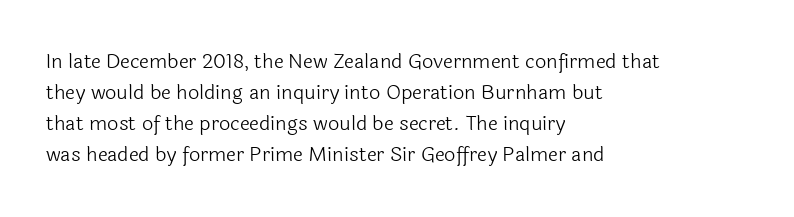
The face looks like a standard text weight, possibly lighter. The type is set solid horizontally, with unmodified tracking. The lettering stays uniformly vertical, giving the passage a roman look. Leading: standard. Casual observation: everything's shoved over to the left.
